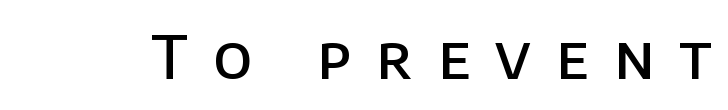
Q: Is the text bold? A: Semi-bold.
Q: Is the text italic (slanted)? A: No, it is upright.
Q: Is the typeface a serif or a sans-serif typeface? A: Sans-serif.
Q: Is the text underlined? A: No.
Q: Is the spacing between letters normal or unusually wide? A: Unusually wide.
Q: Width (condensed, normal, or wide)? A: Normal.
Q: Stroke contrast? A: Low.
Q: x-height? A: Large.
Q: Monospaced? A: No.
